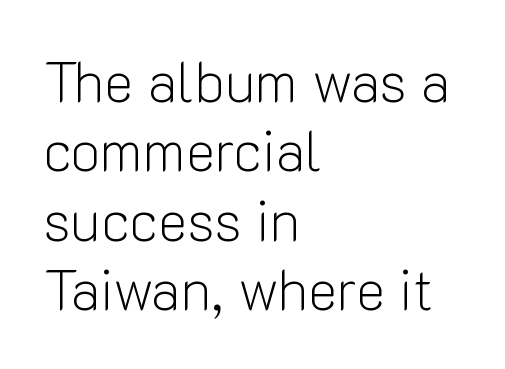
The image shows 56 px light sans-serif type, upright; set left-aligned, line spacing 1.24x, normal letter spacing, not underlined; low stroke contrast and a medium x-height.
